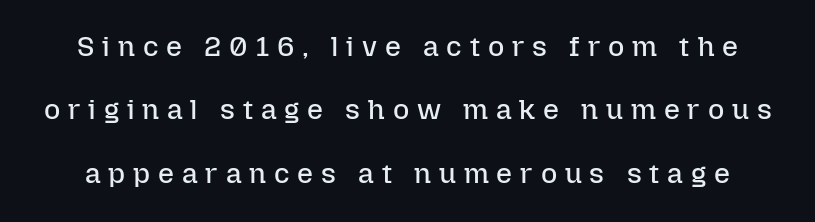
Q: Is the text bold? A: No.
Q: Is the text italic (slanted)? A: No, it is upright.
Q: Is the text underlined? A: No.
Q: Is the spacing between letters normal or unusually wide? A: Unusually wide.
Q: Is the spacing between lines tight, normal or loose? A: Loose.
Q: Width (condensed, normal, or wide)? A: Normal.
Q: Stroke contrast? A: Low.
Q: x-height? A: Medium.
Q: Monospaced? A: No.
